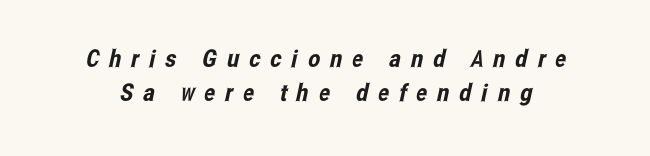
Underlining? Definitely not there. The tracking jumps out immediately: characters are airy and widely separated. Vertically, the passage feels balanced, rows spaced as you'd expect.
